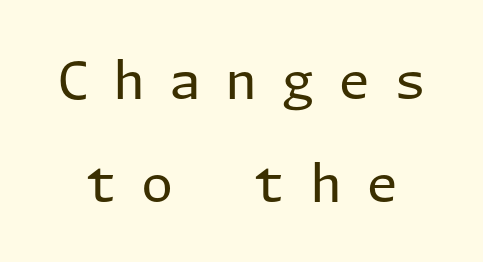
Is this a heavy cut? Hardly; it is regular or lighter. Quick note: not italic, upright. This rendering employs a face without finishing strokes, i.e., a sans-serif. The string is rendered with underlining switched off.
